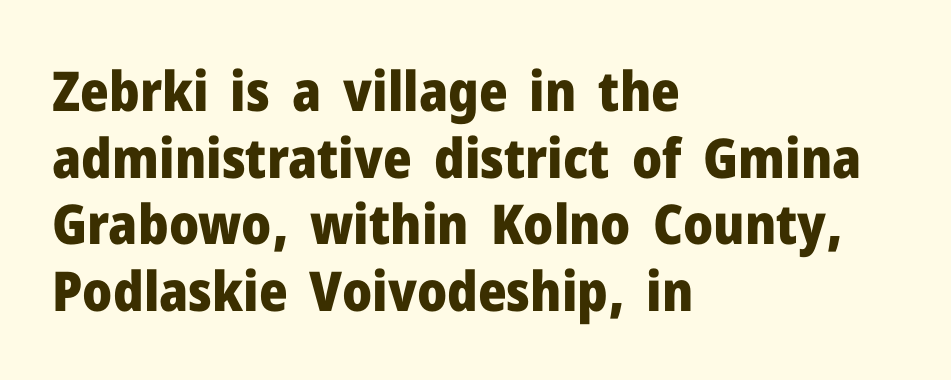
{"serif": "no", "italic": "no", "bold": "yes", "weight": "heavy", "width": "normal", "stroke_contrast": "low", "x_height": "medium", "monospaced": "no", "underline": "no", "align": "left", "line_spacing_ratio": 1.21, "letter_spacing": "normal", "letter_spacing_em": 0.0, "glyph_px": 55}
